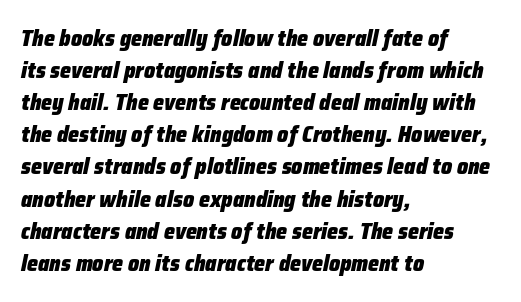
The image shows 22 px bold type, italic (leaning right); set left-aligned, normal line spacing (1.46x), normal letter spacing, not underlined.
